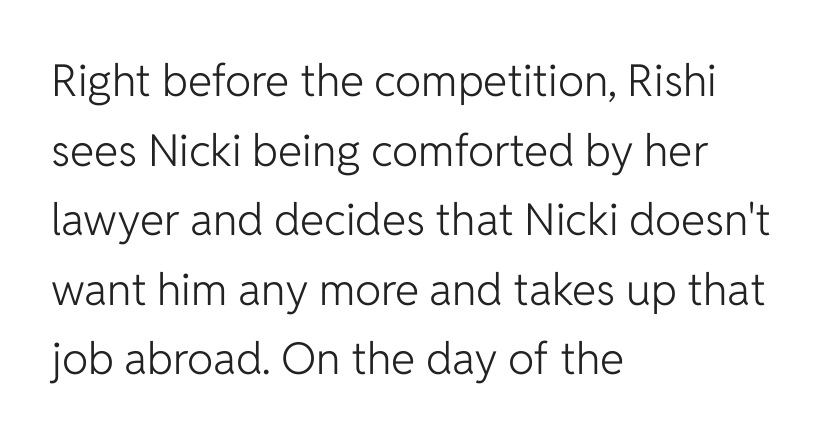
The image shows 44 px light sans-serif type, upright; set left-aligned, normal line spacing (1.58x), normal letter spacing, not underlined; low stroke contrast and a medium x-height.
